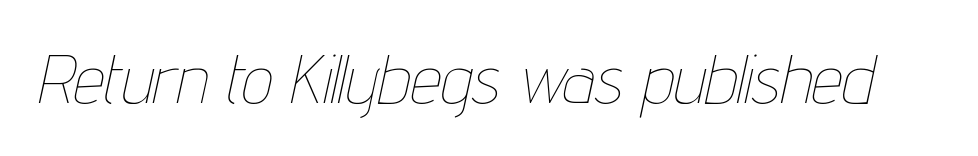
{"italic": "yes", "lean": "right", "slant_degrees": 12, "bold": "no", "weight": "thin", "width": "condensed", "stroke_contrast": "low", "x_height": "medium", "monospaced": "no", "underline": "no", "letter_spacing": "normal", "letter_spacing_em": 0.0, "glyph_px": 69}
